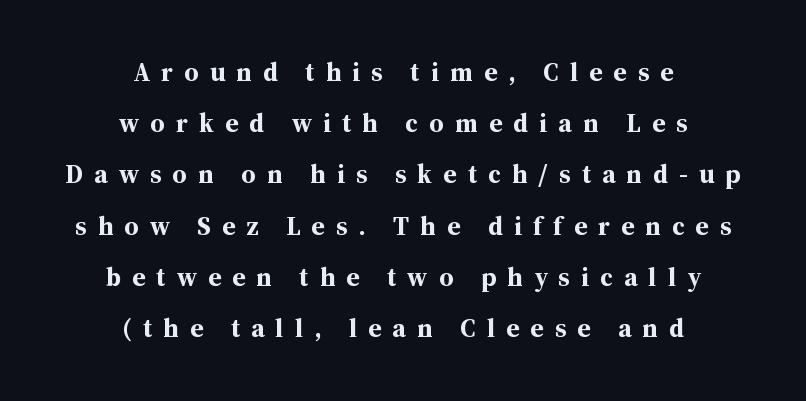
The image shows 26 px bold type, upright; set centered, loose line spacing (1.97x), unusually wide letter spacing (+0.43 em), not underlined.
